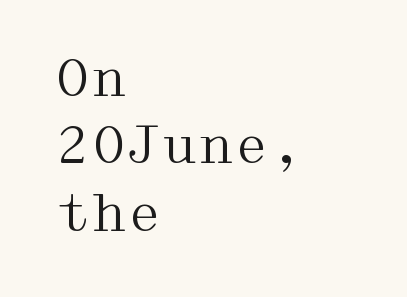
{"serif": "yes", "italic": "no", "bold": "no", "weight": "regular", "width": "wide", "stroke_contrast": "medium", "x_height": "medium", "underline": "no", "align": "left", "line_spacing": "normal", "line_spacing_ratio": 1.32, "letter_spacing": "normal", "letter_spacing_em": 0.0, "glyph_px": 51}
